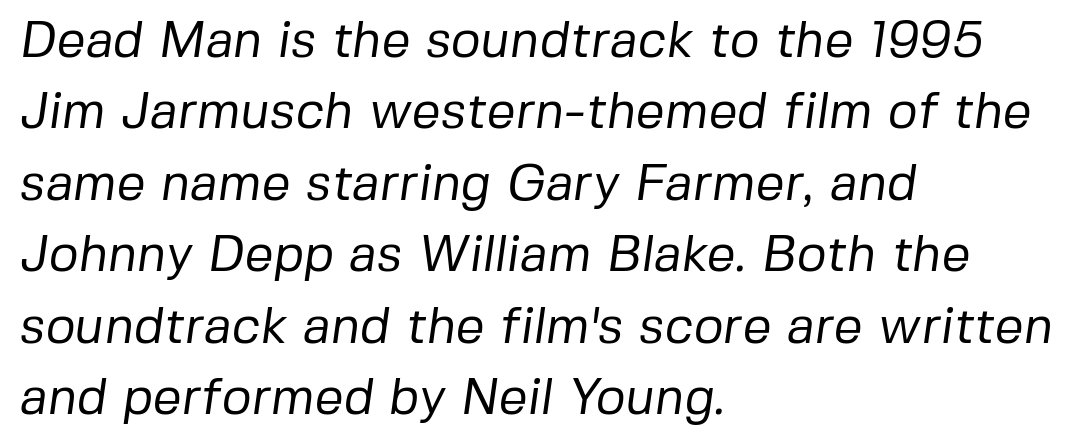
Whoever set this chose a conventional vertical rhythm. Are there feet on the stems? There aren't — it's a sans. The strip under each line holds only bare page. This rendering uses left alignment, leaving the right contour irregular.
